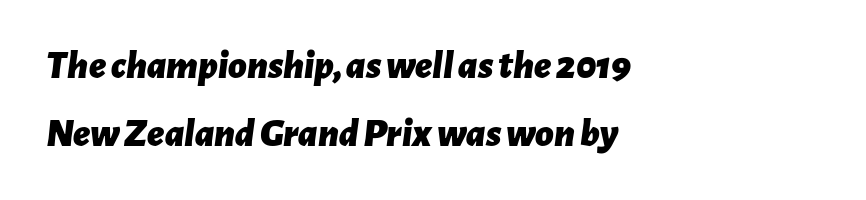
{"italic": "yes", "lean": "right", "slant_degrees": 7, "bold": "yes", "weight": "bold", "width": "normal", "stroke_contrast": "low", "x_height": "medium", "monospaced": "no", "underline": "no", "align": "left", "line_spacing": "normal", "line_spacing_ratio": 1.69, "letter_spacing": "normal", "letter_spacing_em": 0.0, "glyph_px": 40}
